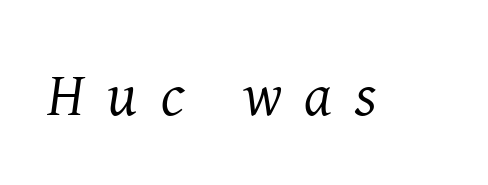
{"serif": "yes", "italic": "yes", "lean": "right", "slant_degrees": 8, "bold": "no", "weight": "regular", "width": "normal", "stroke_contrast": "medium", "x_height": "medium", "monospaced": "no", "underline": "no", "letter_spacing": "wide", "letter_spacing_em": 0.38, "glyph_px": 61}
